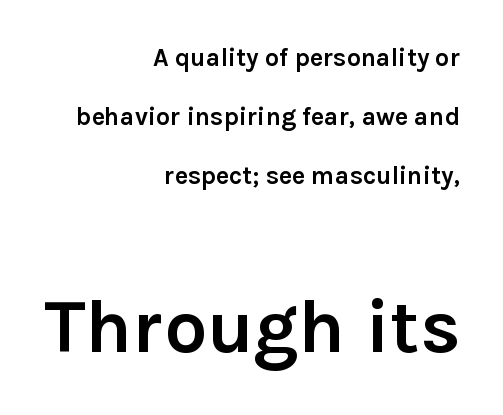
Q: Is the text bold? A: Yes.
Q: Is the text italic (slanted)? A: No, it is upright.
Q: Is the typeface a serif or a sans-serif typeface? A: Sans-serif.
Q: Is the text underlined? A: No.
Q: How is the paragraph aligned? A: Right-aligned.
Q: Is the spacing between letters normal or unusually wide? A: Normal.
Q: Is the spacing between lines tight, normal or loose? A: Loose.
Q: Which block of text is set in a larger size, the first (top) or the second (bottom)? A: The second (bottom) one.
Q: Width (condensed, normal, or wide)? A: Normal.
Q: x-height? A: Medium.
Q: Monospaced? A: No.
